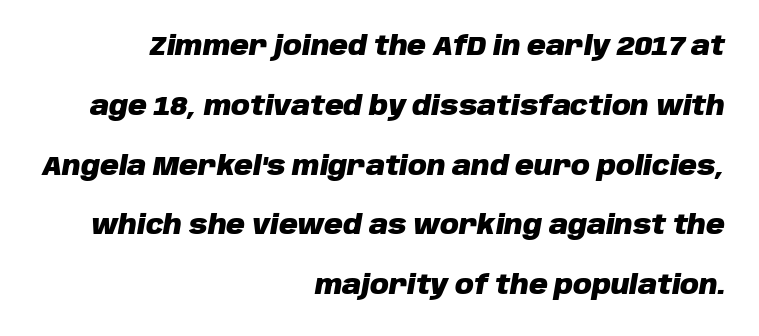
The font is running at its bold setting. Short note: letters normally spaced. Unmarked baselines from the first word to the last. Layout note: lines flush right. A great deal of white space separates one row of letters from the next. There's an unmistakable incline to the writing here.
